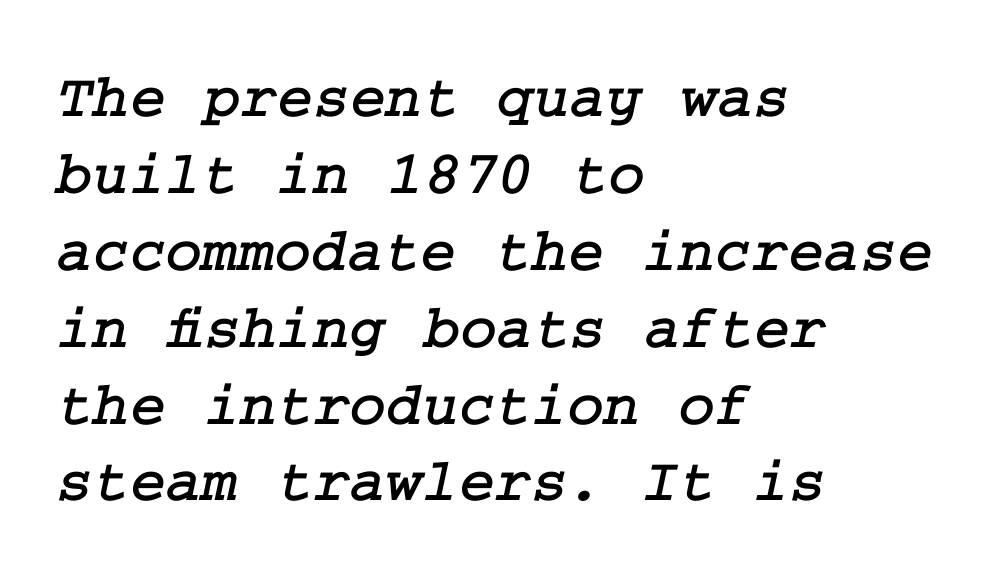
The image shows 62 px serif type; set left-aligned, line spacing 1.24x, normal letter spacing, not underlined; low stroke contrast and a medium x-height.
